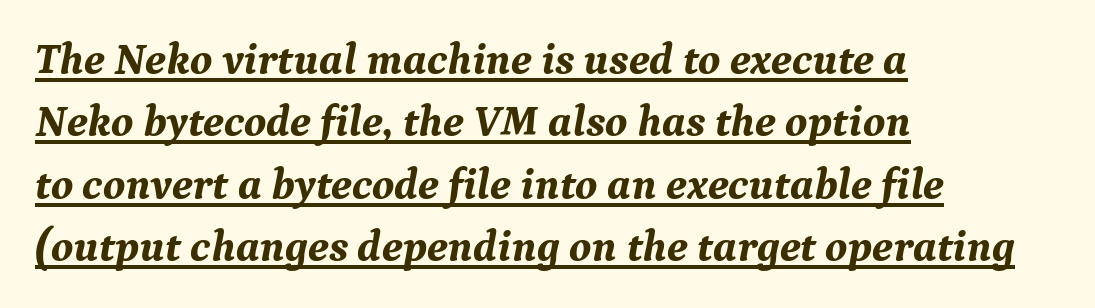
{"serif": "yes", "italic": "yes", "lean": "right", "slant_degrees": 9, "bold": "yes", "weight": "bold", "width": "normal", "stroke_contrast": "medium", "x_height": "medium", "monospaced": "no", "underline": "yes", "align": "left", "line_spacing": "normal", "line_spacing_ratio": 1.42, "letter_spacing": "normal", "letter_spacing_em": 0.0, "glyph_px": 44}
